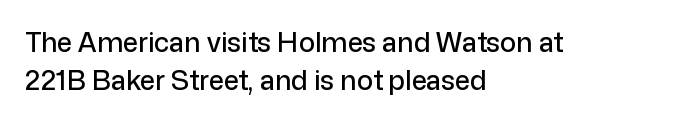
Q: Is the text italic (slanted)? A: No, it is upright.
Q: Is the text underlined? A: No.
Q: How is the paragraph aligned? A: Left-aligned.
Q: Is the spacing between letters normal or unusually wide? A: Normal.
Q: Is the spacing between lines tight, normal or loose? A: Normal.
